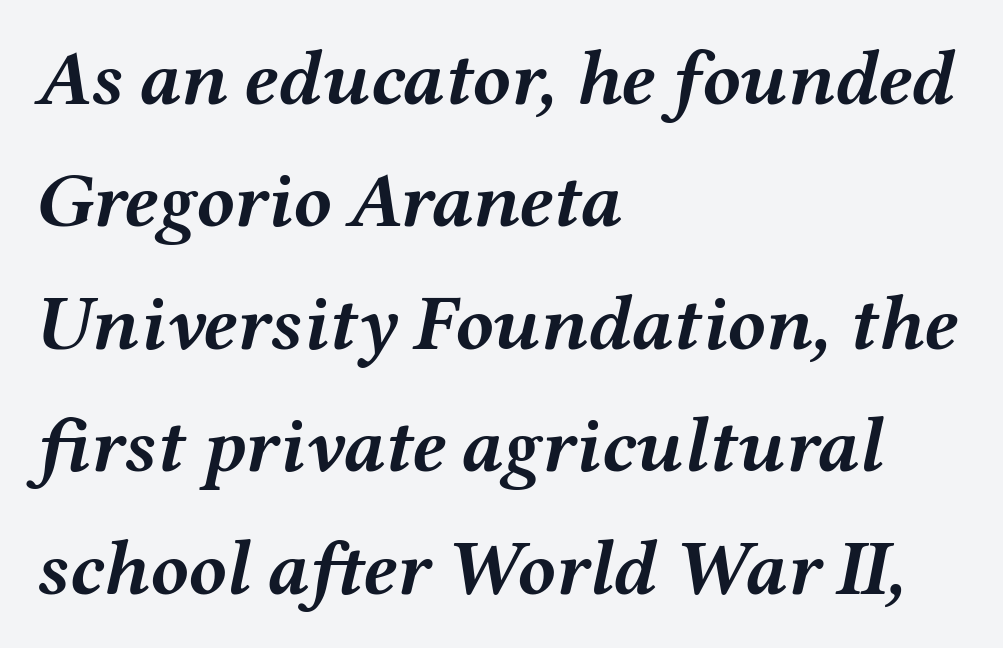
The image shows 78 px semibold, wide type, italic (leaning right); set left-aligned, normal line spacing (1.57x), normal letter spacing, not underlined; medium stroke contrast and a medium x-height.
